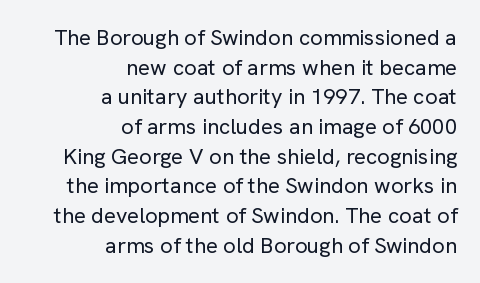
The ragged edge is on the left, which tells us the setting is flush right. Ink coverage per letter is moderate at most. Normally led — the rows are evenly, conventionally spaced. The axis of the letterforms is exactly vertical. Check the space under the baseline: it is left empty.
